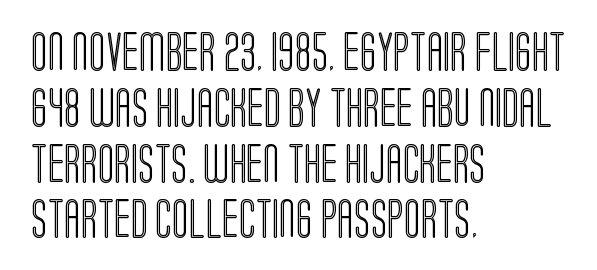
{"italic": "no", "width": "condensed", "x_height": "large", "monospaced": "no", "underline": "no", "align": "left", "line_spacing": "normal", "line_spacing_ratio": 1.43, "letter_spacing": "normal", "letter_spacing_em": 0.0, "glyph_px": 39}
